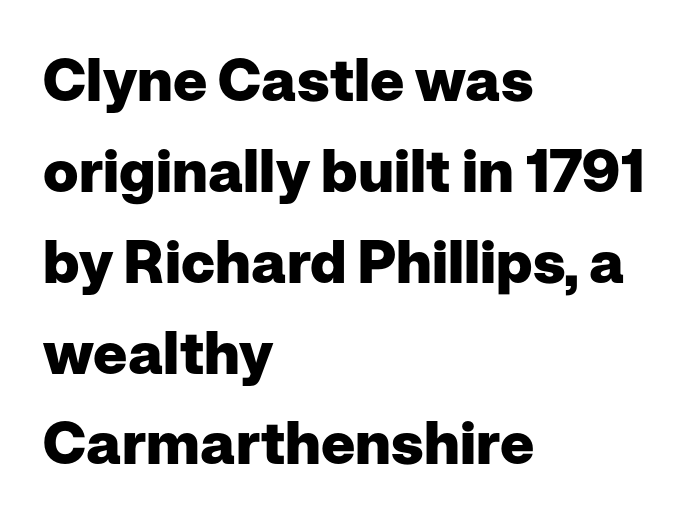
The image shows 59 px heavy sans-serif type, upright; set left-aligned, normal line spacing (1.54x), normal letter spacing, not underlined; low stroke contrast and a medium x-height.
